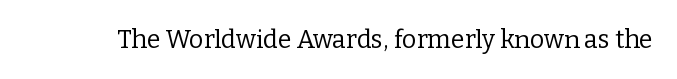
The image shows 25 px text type, upright; set normal letter spacing, not underlined.
